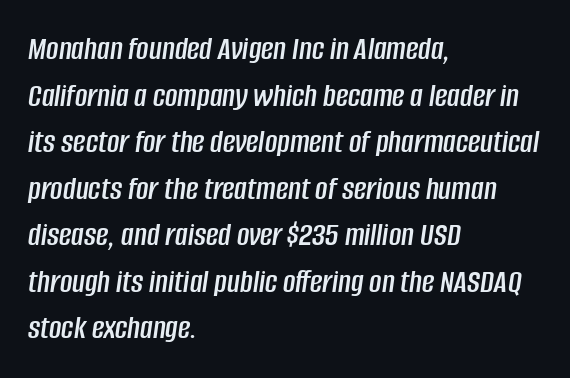
{"italic": "yes", "lean": "right", "slant_degrees": 8, "width": "condensed", "stroke_contrast": "low", "x_height": "large", "monospaced": "no", "underline": "no", "align": "left", "line_spacing": "normal", "line_spacing_ratio": 1.37, "letter_spacing": "normal", "letter_spacing_em": 0.0, "glyph_px": 34}
